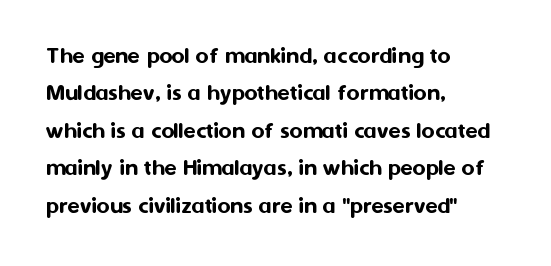
{"italic": "no", "underline": "no", "align": "left", "line_spacing": "normal", "line_spacing_ratio": 1.5, "letter_spacing": "normal", "letter_spacing_em": 0.0, "glyph_px": 25}
